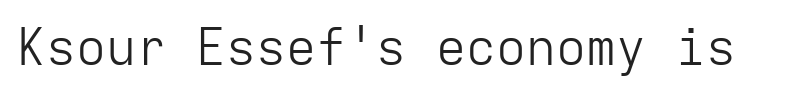
The image shows 50 px light sans-serif type, upright, monospaced; set normal letter spacing, not underlined; low stroke contrast and a medium x-height.
